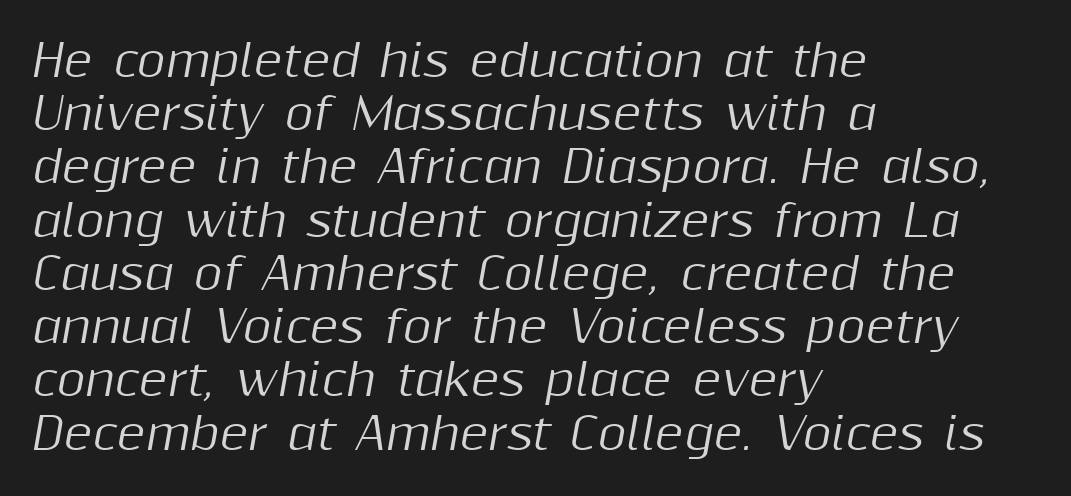
Quick note: underline off. Note the varied advance widths — an 'i' is clearly narrower than an 'm'. Is the type slanted? Yes — the strokes lean at a clear angle. The passage shown has conventional tracking throughout.
